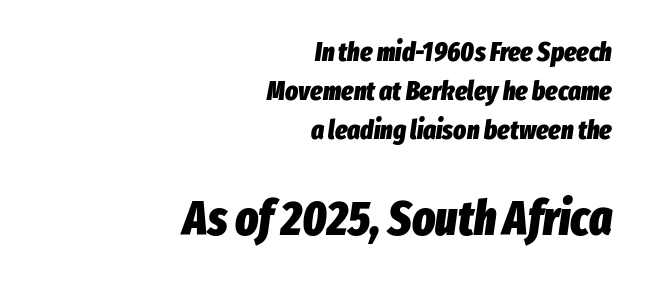
{"italic": "yes", "lean": "right", "slant_degrees": 8, "bold": "yes", "weight": "heavy", "width": "condensed", "stroke_contrast": "low", "x_height": "medium", "monospaced": "no", "underline": "no", "align": "right", "line_spacing": "normal", "line_spacing_ratio": 1.44, "letter_spacing": "normal", "letter_spacing_em": 0.0, "larger_block": "second", "size_ratio": 1.78, "glyph_px": 48}
